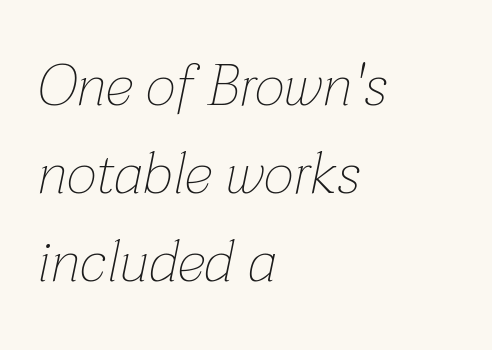
The image shows 58 px thin type, italic (leaning right); set left-aligned, normal line spacing (1.52x), normal letter spacing, not underlined; low stroke contrast and a medium x-height.
